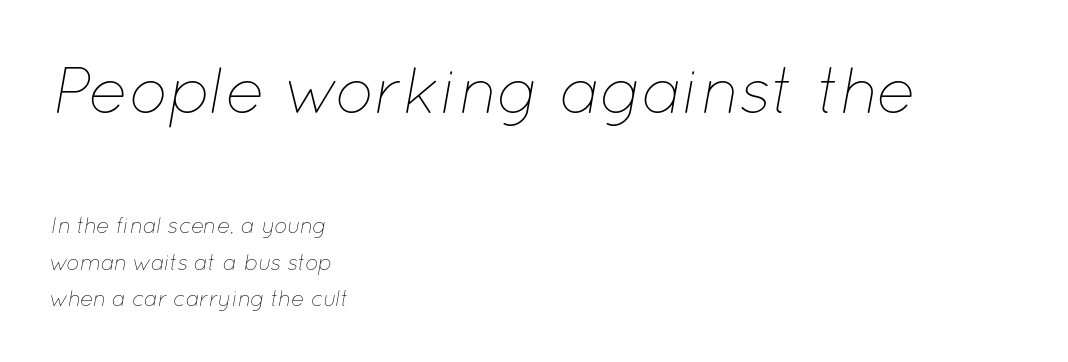
Where is the straight margin? On the left. Honestly, the letter spacing is just normal — you wouldn't notice it. A student would notice the top passage is typeset larger than what follows. Has an underline been added? It has not. The passage shown stacks its lines at a standard gap.
